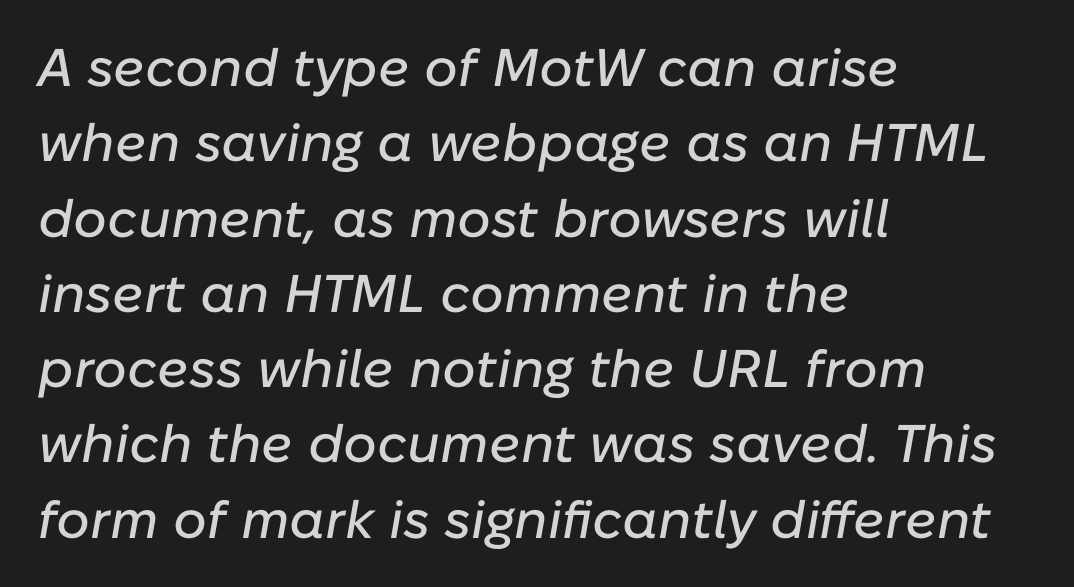
The image shows 53 px text type, italic (leaning right); set left-aligned, normal line spacing (1.42x), normal letter spacing, not underlined; low stroke contrast and a medium x-height.
